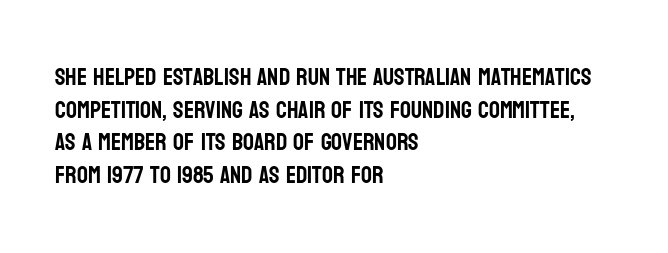
Q: Is the text italic (slanted)? A: No, it is upright.
Q: Is the text underlined? A: No.
Q: How is the paragraph aligned? A: Left-aligned.
Q: Is the spacing between letters normal or unusually wide? A: Normal.
Q: Is the spacing between lines tight, normal or loose? A: Normal.
